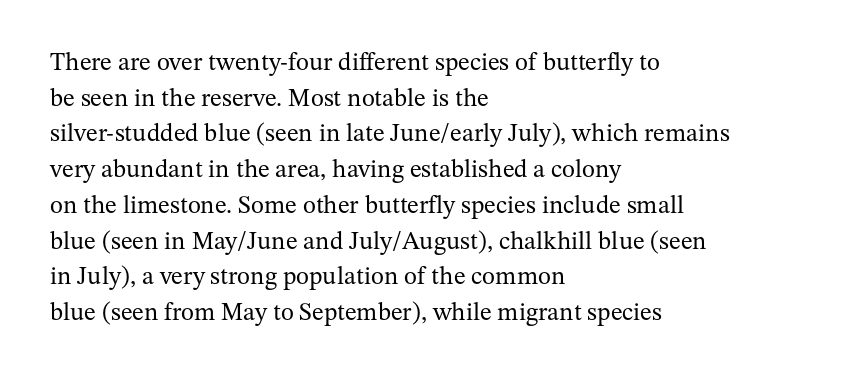
The image shows 25 px text type, upright; set left-aligned, normal line spacing (1.43x), normal letter spacing, not underlined.
